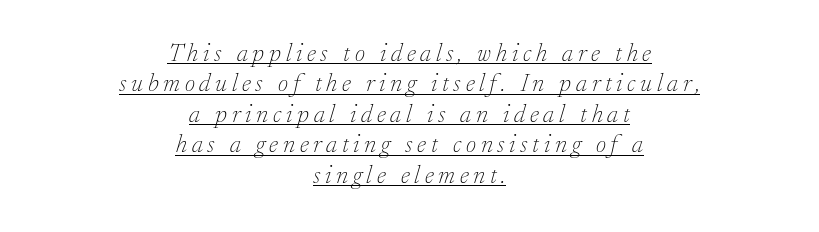
Q: Is the text bold? A: No.
Q: Is the text italic (slanted)? A: Yes, it leans right by about 17 degrees.
Q: Is the text underlined? A: Yes.
Q: How is the paragraph aligned? A: Centered.
